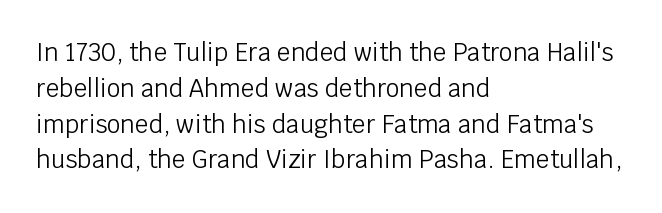
Q: Is the text bold? A: No.
Q: Is the text italic (slanted)? A: No, it is upright.
Q: Is the text underlined? A: No.
Q: How is the paragraph aligned? A: Left-aligned.
Q: Is the spacing between letters normal or unusually wide? A: Normal.
Q: Is the spacing between lines tight, normal or loose? A: Normal.
